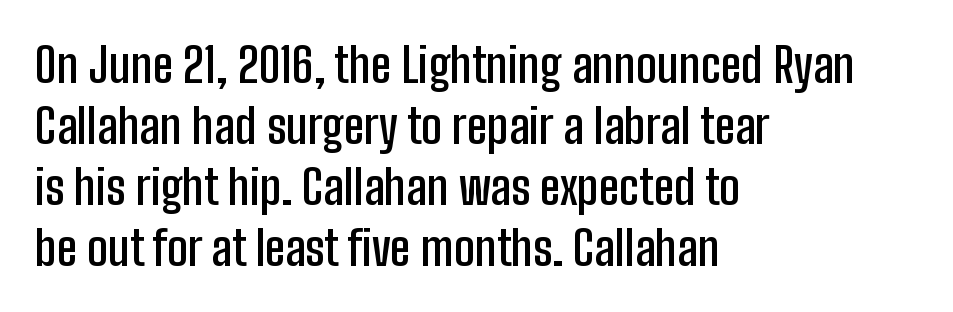
Descenders are the only things crossing below the line. The sample has been set in demibold, a notch under bold. Spacing verdict: proportional, widths tailored to each character. This rendering leaves character spacing at its baseline value. Upright lettering throughout.
